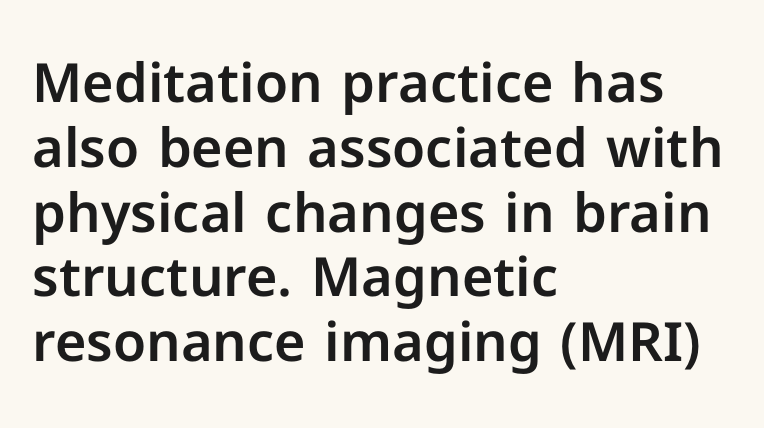
Q: Is the text italic (slanted)? A: No, it is upright.
Q: Is the typeface a serif or a sans-serif typeface? A: Sans-serif.
Q: Is the text underlined? A: No.
Q: How is the paragraph aligned? A: Left-aligned.
Q: Is the spacing between letters normal or unusually wide? A: Normal.
Q: Width (condensed, normal, or wide)? A: Normal.
Q: Stroke contrast? A: Low.
Q: x-height? A: Medium.
Q: Monospaced? A: No.
